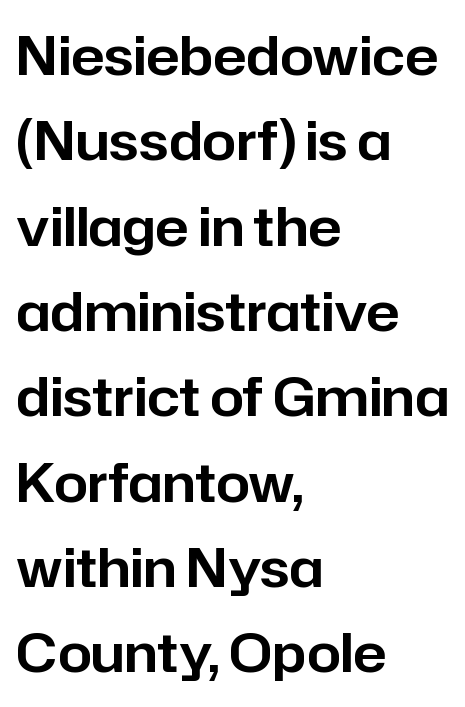
The image shows 54 px sans-serif type, upright; set left-aligned, normal line spacing (1.58x), normal letter spacing, not underlined; low stroke contrast and a medium x-height.
